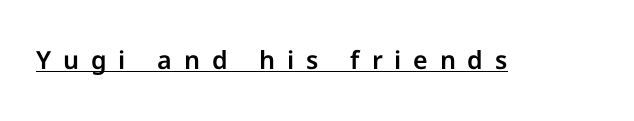
The image shows 25 px text type, upright; set unusually wide letter spacing (+0.47 em), underlined.
